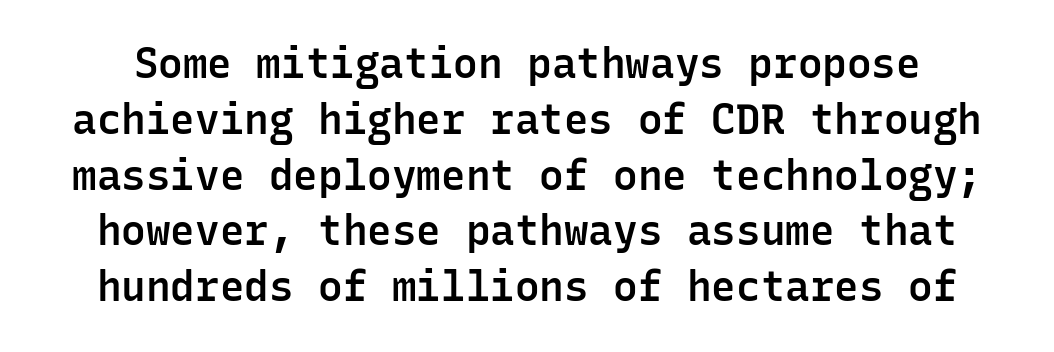
{"serif": "no", "italic": "no", "bold": "semi", "weight": "semibold", "width": "normal", "stroke_contrast": "low", "x_height": "medium", "monospaced": "yes", "underline": "no", "line_spacing": "normal", "line_spacing_ratio": 1.36, "letter_spacing": "normal", "letter_spacing_em": 0.0, "glyph_px": 41}
